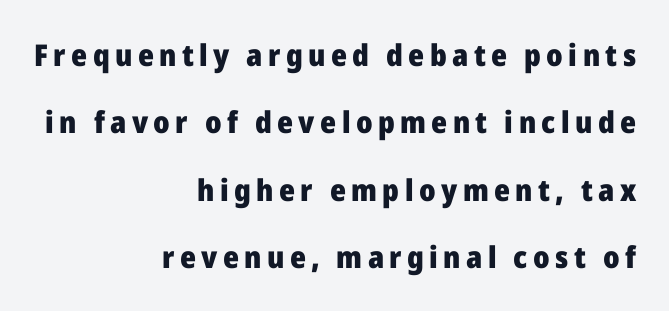
This sample is right-justified, so line beginnings fall wherever the words allow. The typography opts for an upright posture over an oblique one. The line-height multiplier appears high, well above default. The font is running at its bold setting. Unlike a traditional serif, this face leaves its strokes unadorned. The space beneath each line is pristine and unruled.
